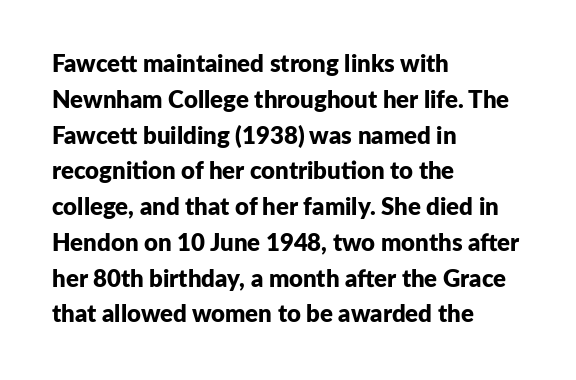
The image shows 24 px bold type, upright; set left-aligned, normal line spacing (1.49x), normal letter spacing, not underlined.
